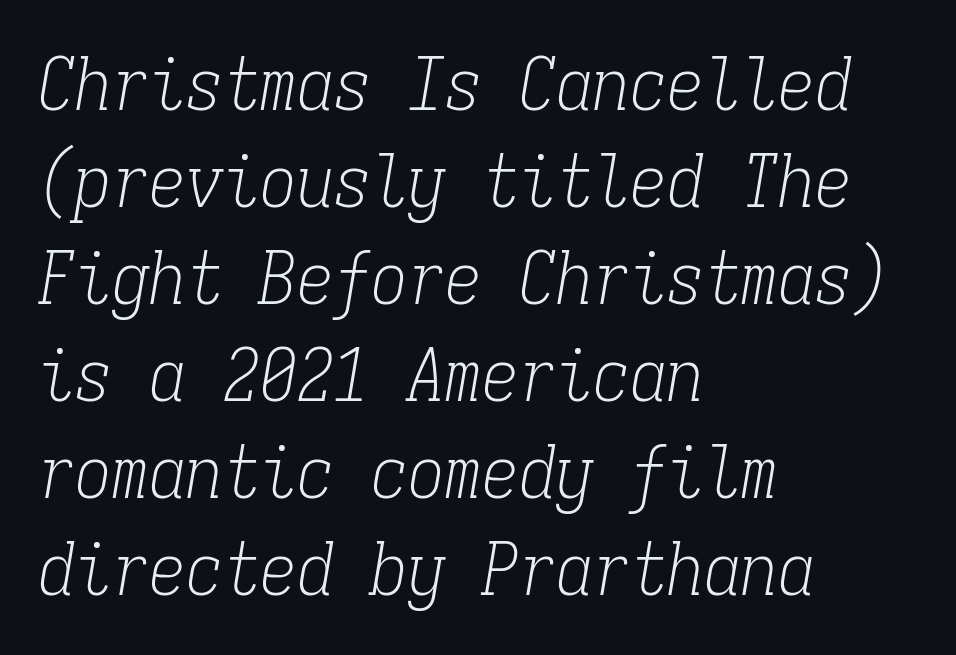
Q: Is the text bold? A: No.
Q: Is the text italic (slanted)? A: Yes, it leans right by about 9 degrees.
Q: Is the typeface a serif or a sans-serif typeface? A: Serif.
Q: Is the text underlined? A: No.
Q: How is the paragraph aligned? A: Left-aligned.
Q: Is the spacing between letters normal or unusually wide? A: Normal.
Q: Is the spacing between lines tight, normal or loose? A: Normal.
Q: Width (condensed, normal, or wide)? A: Condensed.
Q: Stroke contrast? A: Low.
Q: x-height? A: Medium.
Q: Monospaced? A: Yes.
